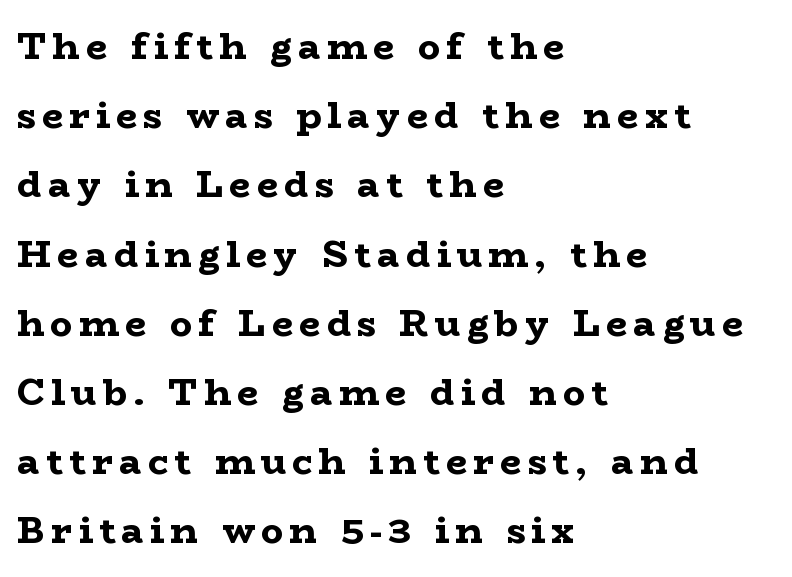
Q: Is the text bold? A: Yes.
Q: Is the text italic (slanted)? A: No, it is upright.
Q: Is the typeface a serif or a sans-serif typeface? A: Serif.
Q: Is the text underlined? A: No.
Q: How is the paragraph aligned? A: Left-aligned.
Q: Width (condensed, normal, or wide)? A: Wide.
Q: Stroke contrast? A: Low.
Q: x-height? A: Medium.
Q: Monospaced? A: No.
